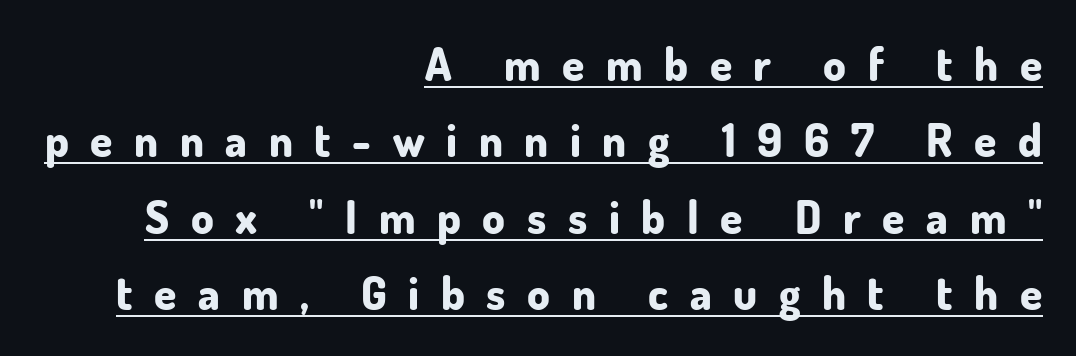
Q: Is the text bold? A: Yes.
Q: Is the text italic (slanted)? A: No, it is upright.
Q: Is the typeface a serif or a sans-serif typeface? A: Sans-serif.
Q: Is the text underlined? A: Yes.
Q: How is the paragraph aligned? A: Right-aligned.
Q: Is the spacing between letters normal or unusually wide? A: Unusually wide.
Q: Is the spacing between lines tight, normal or loose? A: Normal.
Q: Width (condensed, normal, or wide)? A: Normal.
Q: Stroke contrast? A: Low.
Q: x-height? A: Small.
Q: Monospaced? A: No.
